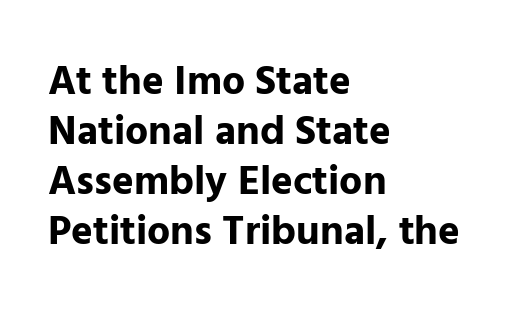
Q: Is the text bold? A: Yes.
Q: Is the text italic (slanted)? A: No, it is upright.
Q: Is the typeface a serif or a sans-serif typeface? A: Sans-serif.
Q: Is the text underlined? A: No.
Q: How is the paragraph aligned? A: Left-aligned.
Q: Is the spacing between letters normal or unusually wide? A: Normal.
Q: Width (condensed, normal, or wide)? A: Normal.
Q: Stroke contrast? A: Low.
Q: x-height? A: Medium.
Q: Monospaced? A: No.
